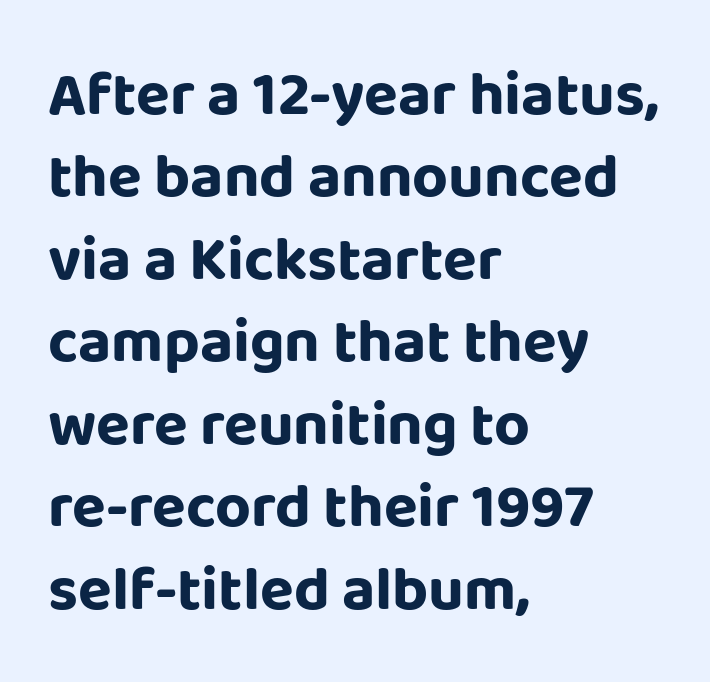
The image shows 62 px bold sans-serif type, upright; set left-aligned, normal line spacing (1.33x), normal letter spacing, not underlined; low stroke contrast and a large x-height.
